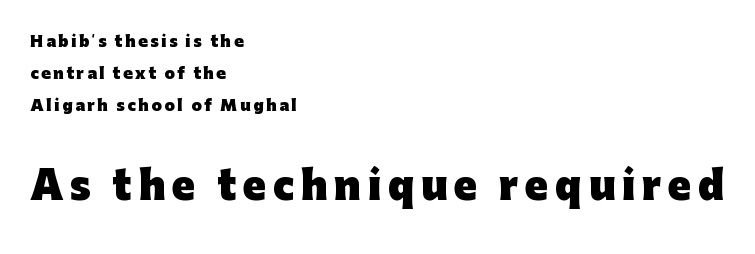
Top chunk: small. Bottom chunk: large. Heavy, bold letterforms. Is the block centered? No — it sits flush against the left margin. Airy leading. Here the designer chose a conventional face with non-uniform glyph widths.
